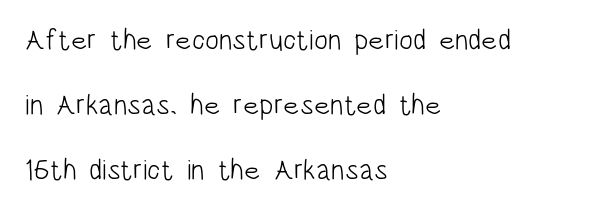
Q: Is the text bold? A: No.
Q: Is the text italic (slanted)? A: No, it is upright.
Q: Is the typeface a serif or a sans-serif typeface? A: Sans-serif.
Q: Is the text underlined? A: No.
Q: How is the paragraph aligned? A: Left-aligned.
Q: Is the spacing between letters normal or unusually wide? A: Normal.
Q: Is the spacing between lines tight, normal or loose? A: Loose.
Q: Width (condensed, normal, or wide)? A: Condensed.
Q: Stroke contrast? A: Low.
Q: x-height? A: Large.
Q: Monospaced? A: No.
